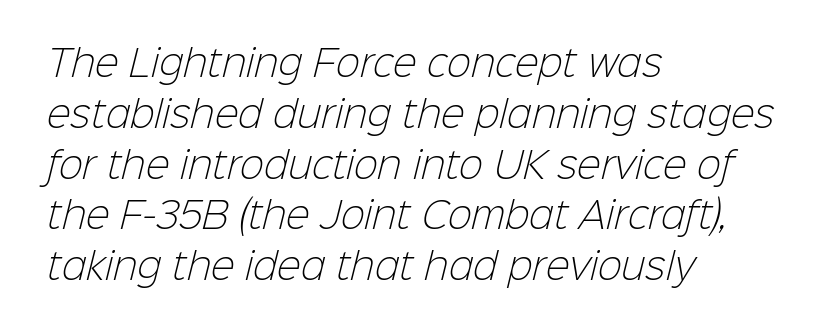
{"serif": "no", "bold": "no", "weight": "light", "width": "normal", "stroke_contrast": "low", "x_height": "medium", "monospaced": "no", "underline": "no", "align": "left", "line_spacing": "normal", "line_spacing_ratio": 1.41, "letter_spacing": "normal", "letter_spacing_em": 0.0, "glyph_px": 36}
